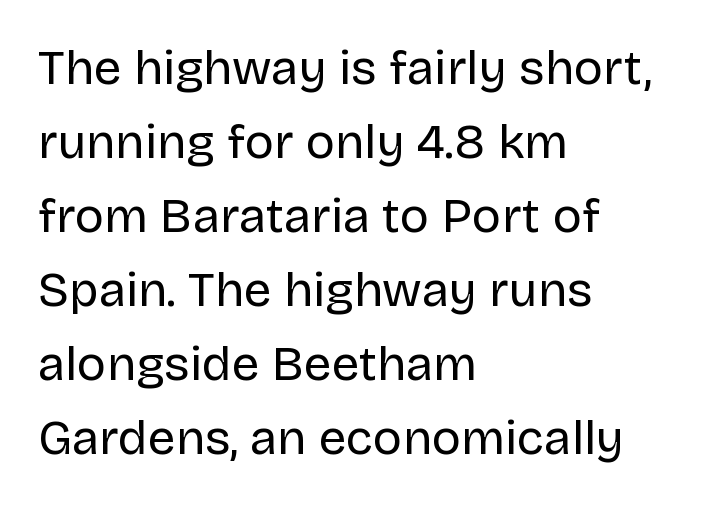
The rendering keeps characters at their native spacing. No word sits above an underline. Each letter keeps its own natural width here, so spacing adapts to shape. The specimen reads as upright at a glance. Students, observe: this is what conventionally led text looks like. The letterforms sit at book weight or below.
